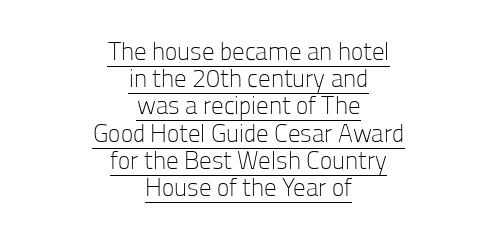
The image shows 25 px text type, upright; set centered, tight line spacing (1.09x), normal letter spacing, underlined.
